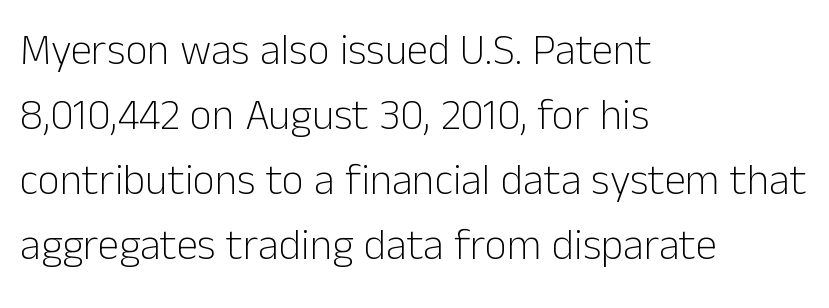
The image shows 43 px light sans-serif type, upright; set left-aligned, normal line spacing (1.51x), normal letter spacing, not underlined; low stroke contrast and a medium x-height.
